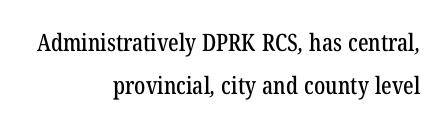
Horizontally, the lines are justified to the trailing edge only. Descenders hang freely into open space. Is the letter spacing exaggerated? No — it looks like the ordinary default.
